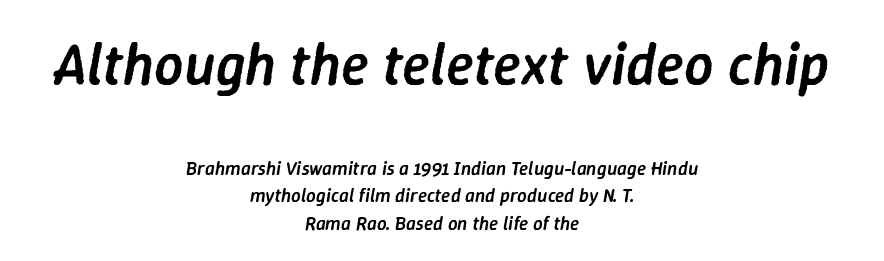
{"italic": "yes", "lean": "right", "slant_degrees": 9, "bold": "semi", "weight": "semibold", "width": "normal", "stroke_contrast": "low", "x_height": "medium", "monospaced": "no", "underline": "no", "align": "center", "line_spacing": "normal", "line_spacing_ratio": 1.44, "letter_spacing": "normal", "letter_spacing_em": 0.0, "larger_block": "first", "size_ratio": 3.05, "glyph_px": 58}
